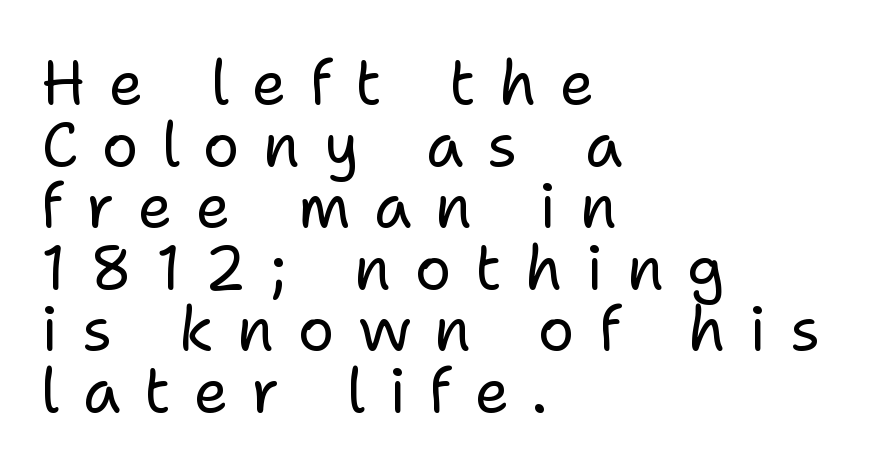
Check the space under the baseline: it is left empty. Students, observe: this is what under-led, compact text looks like. Classification — sans serif. Italic? Not at all — the glyphs are vertical.
